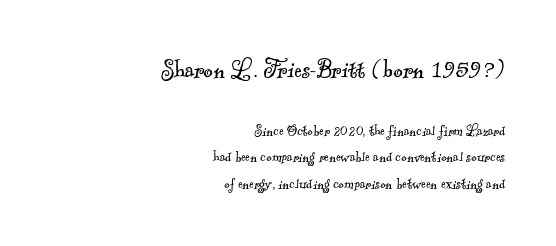
The image shows 29 px light serif type; set right-aligned, normal line spacing (1.57x), normal letter spacing, not underlined; the first (top) block is 1.71x larger; a small x-height.
